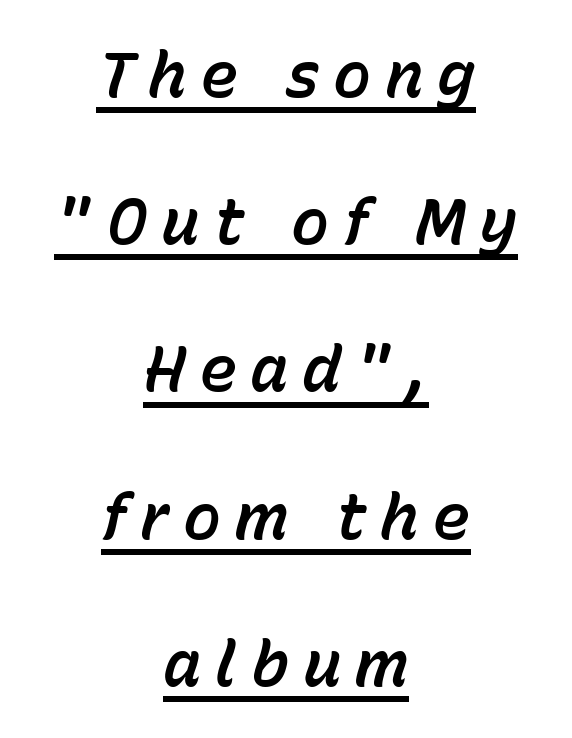
Letter spacing: wide. These lines are rendered in a variable-pitch font. Rows of type keep a wide berth in the vertical direction. In designer terms, the underline attribute is active on this setting. An italicized treatment has been applied to the whole sample. Visually the block forms a symmetrical silhouette, jagged on both flanks.
